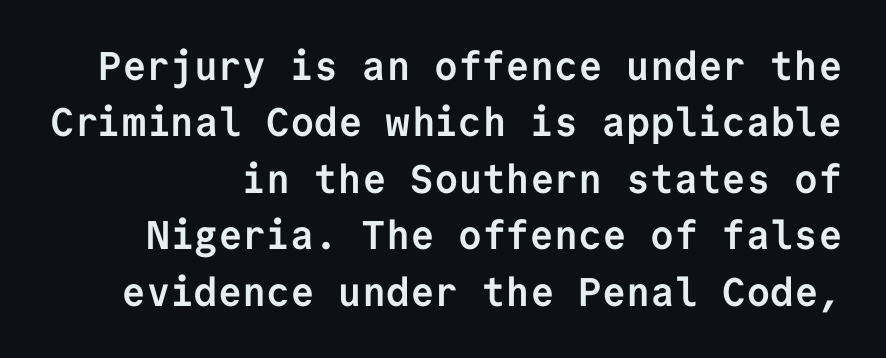
The image shows 40 px semibold sans-serif type, upright, monospaced; set normal line spacing (1.41x), normal letter spacing, not underlined; low stroke contrast and a medium x-height.
